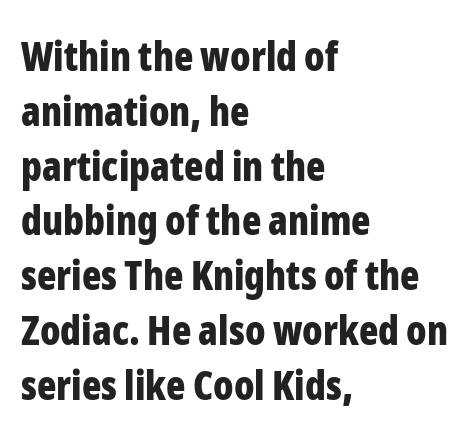
{"serif": "no", "italic": "no", "bold": "yes", "weight": "bold", "width": "condensed", "stroke_contrast": "low", "x_height": "medium", "monospaced": "no", "underline": "no", "align": "left", "line_spacing": "normal", "line_spacing_ratio": 1.37, "letter_spacing": "normal", "letter_spacing_em": 0.0, "glyph_px": 40}
